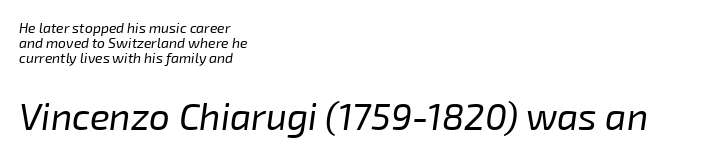
Q: Is the text bold? A: No.
Q: Is the text italic (slanted)? A: Yes, it leans right by about 8 degrees.
Q: Is the text underlined? A: No.
Q: How is the paragraph aligned? A: Left-aligned.
Q: Is the spacing between letters normal or unusually wide? A: Normal.
Q: Is the spacing between lines tight, normal or loose? A: Tight.
Q: Which block of text is set in a larger size, the first (top) or the second (bottom)? A: The second (bottom) one.
Q: Width (condensed, normal, or wide)? A: Normal.
Q: Stroke contrast? A: Low.
Q: x-height? A: Medium.
Q: Monospaced? A: No.
